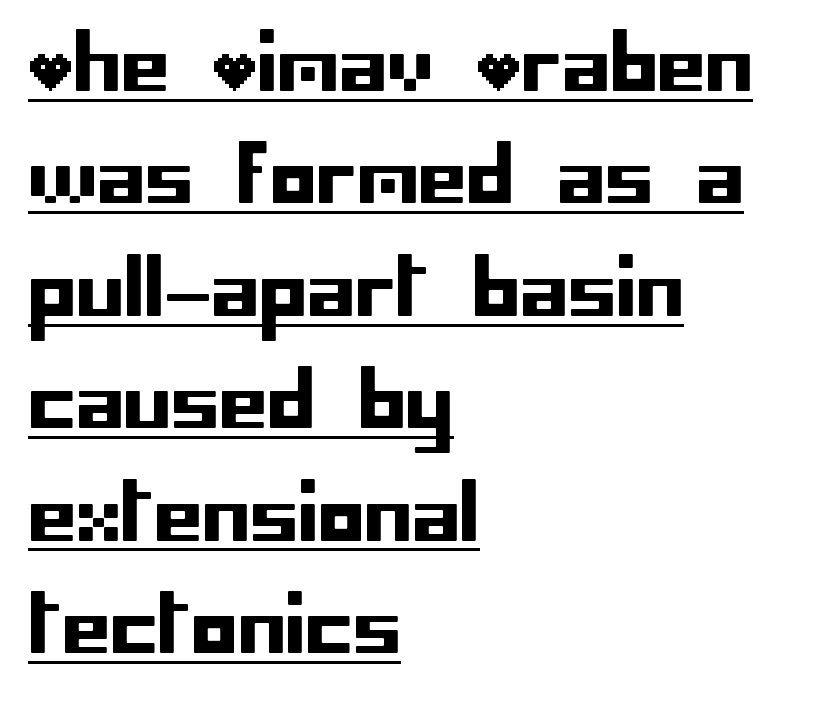
{"serif": "no", "italic": "no", "width": "normal", "stroke_contrast": "low", "x_height": "large", "underline": "yes", "align": "left", "line_spacing": "normal", "line_spacing_ratio": 1.46, "letter_spacing": "normal", "letter_spacing_em": 0.0, "glyph_px": 77}
